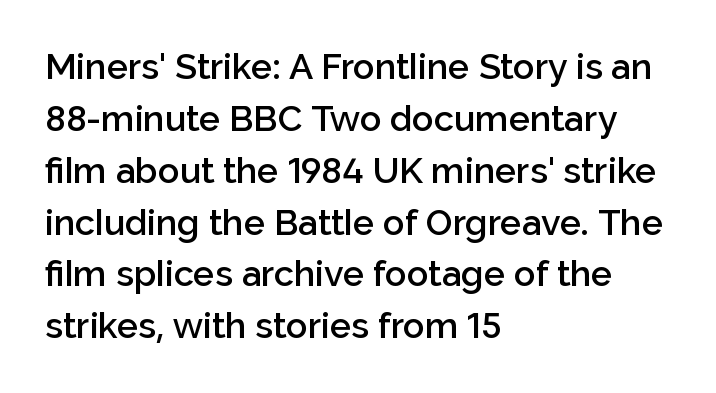
The image shows 36 px semibold sans-serif type, upright; set left-aligned, normal line spacing (1.44x), normal letter spacing, not underlined; low stroke contrast and a medium x-height.
